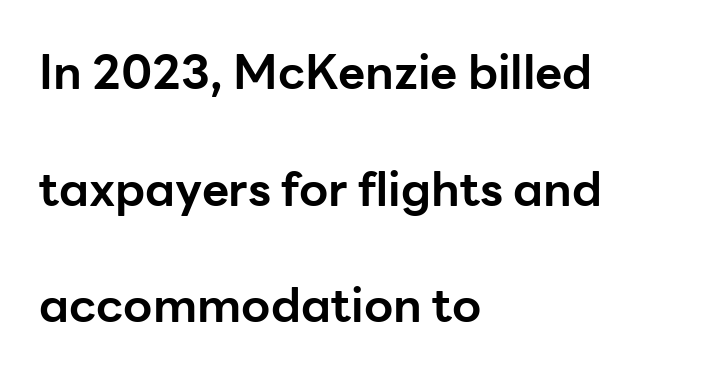
Q: Is the text bold? A: Yes.
Q: Is the text italic (slanted)? A: No, it is upright.
Q: Is the typeface a serif or a sans-serif typeface? A: Sans-serif.
Q: Is the text underlined? A: No.
Q: How is the paragraph aligned? A: Left-aligned.
Q: Is the spacing between letters normal or unusually wide? A: Normal.
Q: Is the spacing between lines tight, normal or loose? A: Loose.
Q: Width (condensed, normal, or wide)? A: Normal.
Q: Stroke contrast? A: Low.
Q: x-height? A: Medium.
Q: Monospaced? A: No.
